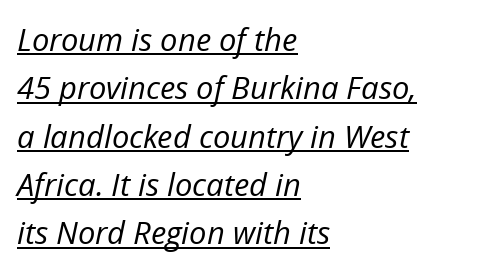
The image shows 31 px regular-weight type, italic (leaning right); set left-aligned, normal line spacing (1.56x), normal letter spacing, underlined; low stroke contrast and a medium x-height.
